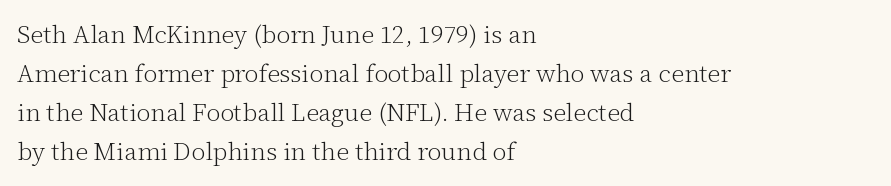
{"italic": "no", "bold": "no", "underline": "no", "align": "left", "line_spacing": "normal", "line_spacing_ratio": 1.56, "letter_spacing": "normal", "letter_spacing_em": 0.0, "glyph_px": 25}
